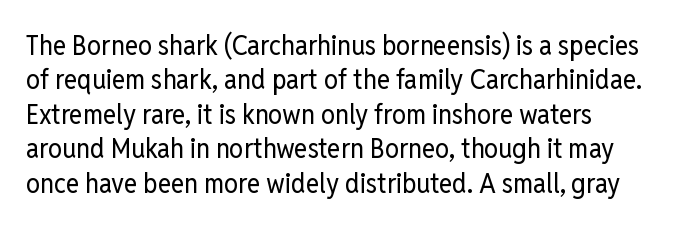
Q: Is the text bold? A: No.
Q: Is the text italic (slanted)? A: No, it is upright.
Q: Is the typeface a serif or a sans-serif typeface? A: Sans-serif.
Q: Is the text underlined? A: No.
Q: How is the paragraph aligned? A: Left-aligned.
Q: Is the spacing between letters normal or unusually wide? A: Normal.
Q: Width (condensed, normal, or wide)? A: Condensed.
Q: Stroke contrast? A: Low.
Q: x-height? A: Medium.
Q: Monospaced? A: No.
